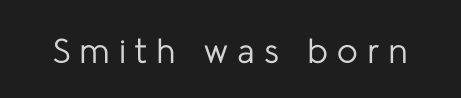
The specimen reads as upright at a glance. Serifs: no, the terminals of the letterforms are clean. Substantial extra tracking has been applied to these lines. The passage shown is typed in a proportional face where columns would drift. Stroke mass is kept to a normal reading level or below.
